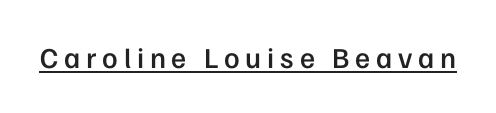
{"serif": "no", "italic": "no", "bold": "semi", "weight": "semibold", "width": "normal", "stroke_contrast": "low", "x_height": "medium", "monospaced": "no", "underline": "yes", "letter_spacing": "wide", "letter_spacing_em": 0.2, "glyph_px": 29}
